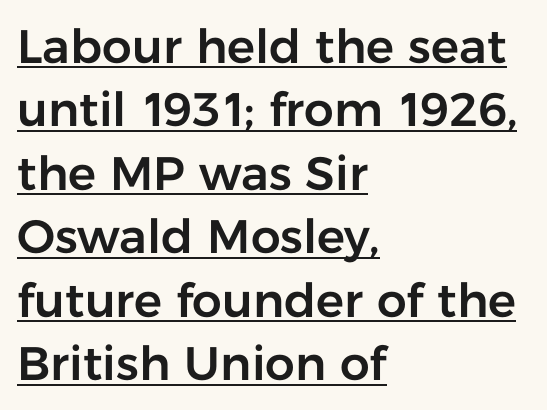
{"serif": "no", "italic": "no", "width": "normal", "stroke_contrast": "low", "x_height": "medium", "monospaced": "no", "underline": "yes", "align": "left", "line_spacing": "normal", "line_spacing_ratio": 1.35, "letter_spacing": "normal", "letter_spacing_em": 0.0, "glyph_px": 47}
